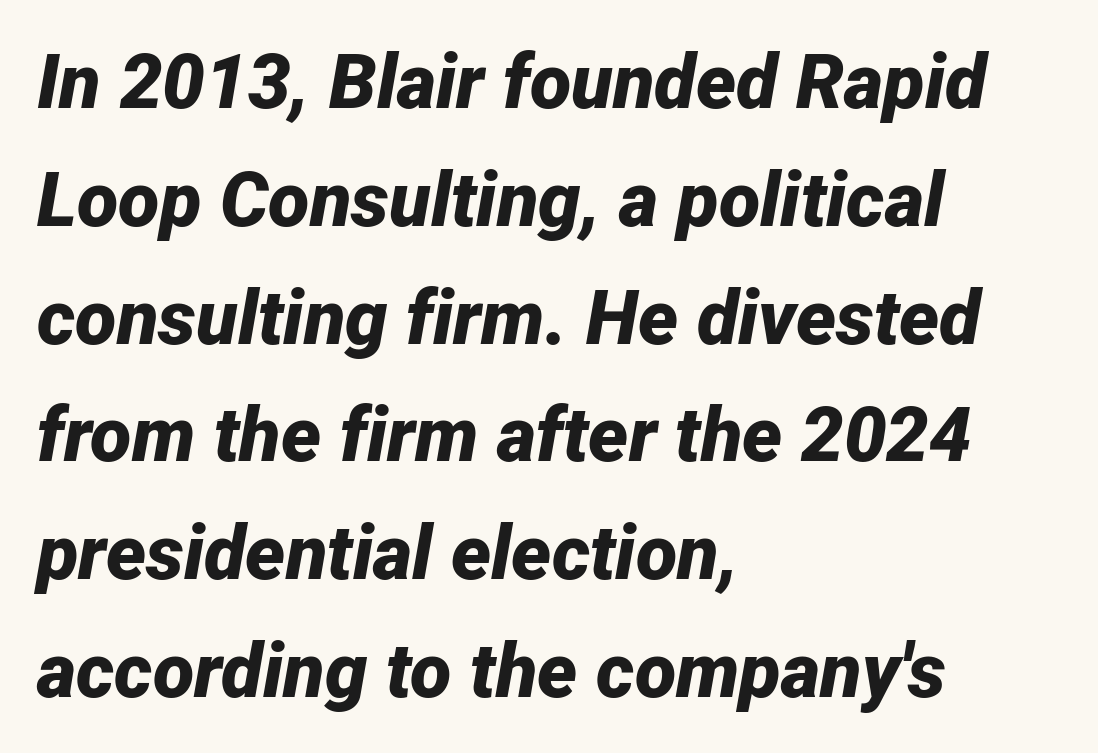
The image shows 76 px bold type, italic (leaning right); set left-aligned, normal line spacing (1.55x), normal letter spacing, not underlined; low stroke contrast and a medium x-height.
